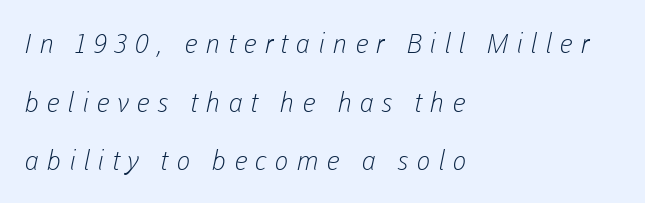
Q: Is the text bold? A: No.
Q: Is the text underlined? A: No.
Q: How is the paragraph aligned? A: Left-aligned.
Q: Is the spacing between letters normal or unusually wide? A: Unusually wide.
Q: Is the spacing between lines tight, normal or loose? A: Loose.
